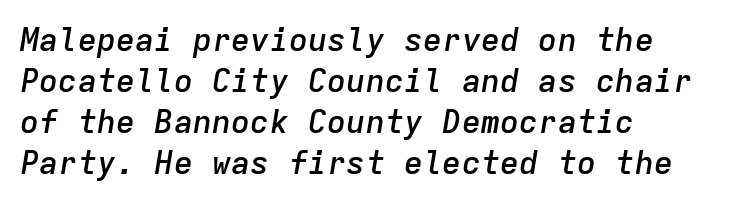
This is oblique type, the kind used for emphasis or titles. Regarding leading, the lines here are spaced in the standard way. The characters look somewhat weighty, a semibold short of true bold. Between one letter and the next there's only the usual sliver of space. The letters march in equal steps, a hallmark of fixed-pitch type. A student would call this left alignment; a typographer would say flush left, rag right.
